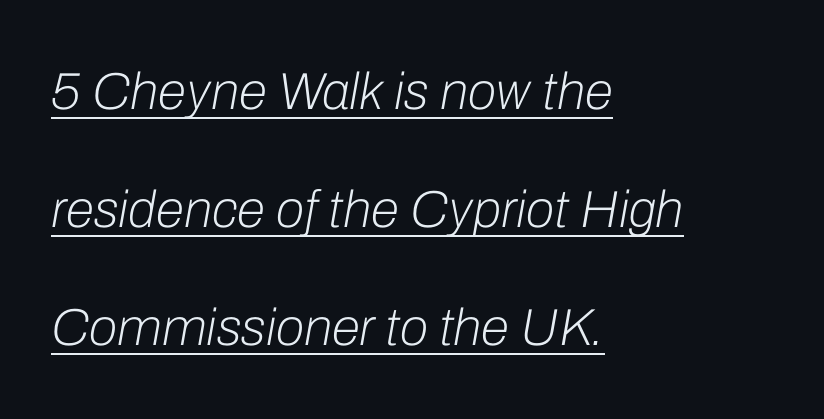
Q: Is the text bold? A: No.
Q: Is the text italic (slanted)? A: Yes, it leans right by about 10 degrees.
Q: Is the text underlined? A: Yes.
Q: How is the paragraph aligned? A: Left-aligned.
Q: Is the spacing between letters normal or unusually wide? A: Normal.
Q: Is the spacing between lines tight, normal or loose? A: Loose.
Q: Width (condensed, normal, or wide)? A: Normal.
Q: Stroke contrast? A: Low.
Q: x-height? A: Medium.
Q: Monospaced? A: No.
